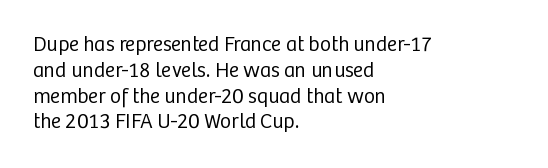
Visually the block forms a straight wall on the left and a jagged coastline on the right. This sample uses plain, unmodified letter spacing. The face looks like a standard text weight, possibly lighter. Check under the words: just untouched page. Does the lettering tilt? It doesn't — this is upright.
